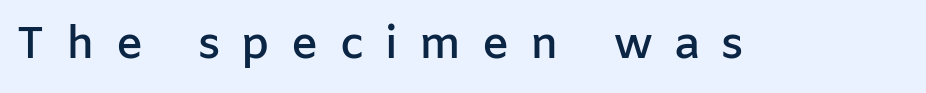
You could only call the tracking loose — the letters float apart. Weight check: semibold — heavier than regular, not quite bold. Upright lettering throughout. You could not count columns in this text — the font is proportionally spaced. Check the space under the baseline: it is left empty. Note: no serifs on the glyphs.
